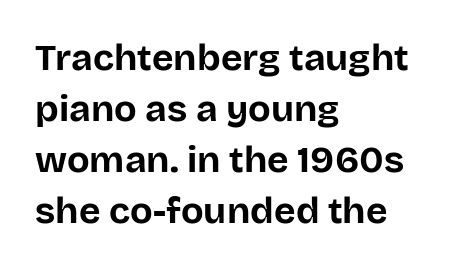
{"serif": "no", "italic": "no", "bold": "yes", "weight": "bold", "width": "normal", "stroke_contrast": "low", "x_height": "large", "monospaced": "no", "underline": "no", "align": "left", "line_spacing": "normal", "line_spacing_ratio": 1.38, "letter_spacing": "normal", "letter_spacing_em": 0.0, "glyph_px": 37}
